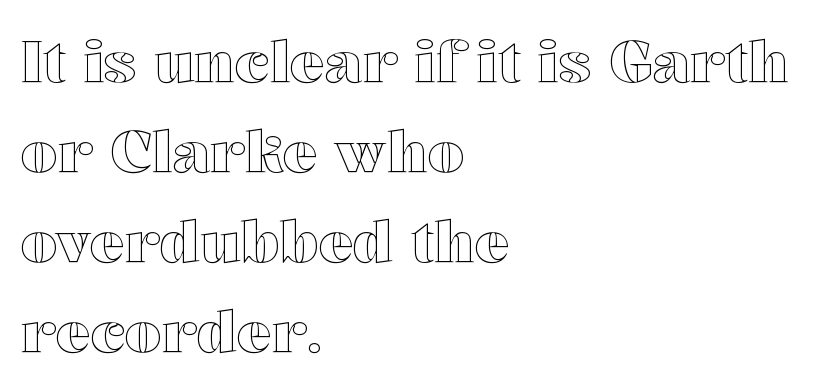
Think of a printed novel: that variable character pitch is what you see here. One glance says typical: line gaps are just what's usual. Designer's note — italics off, roman on. This rendering leaves character spacing at its baseline value.
